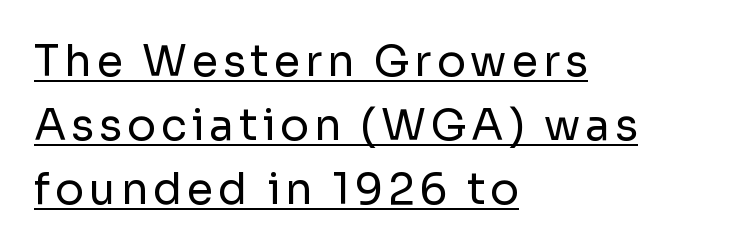
{"serif": "no", "italic": "no", "bold": "no", "weight": "regular", "width": "normal", "stroke_contrast": "low", "x_height": "medium", "monospaced": "no", "underline": "yes", "align": "left", "line_spacing": "normal", "line_spacing_ratio": 1.49, "glyph_px": 43}
